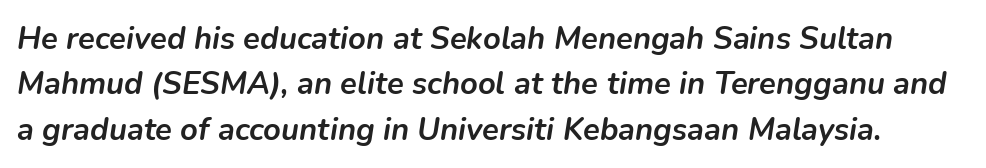
Q: Is the text bold? A: Yes.
Q: Is the text italic (slanted)? A: Yes, it leans right by about 9 degrees.
Q: Is the text underlined? A: No.
Q: Is the spacing between letters normal or unusually wide? A: Normal.
Q: Is the spacing between lines tight, normal or loose? A: Normal.
Q: Width (condensed, normal, or wide)? A: Normal.
Q: Stroke contrast? A: Low.
Q: x-height? A: Medium.
Q: Monospaced? A: No.
